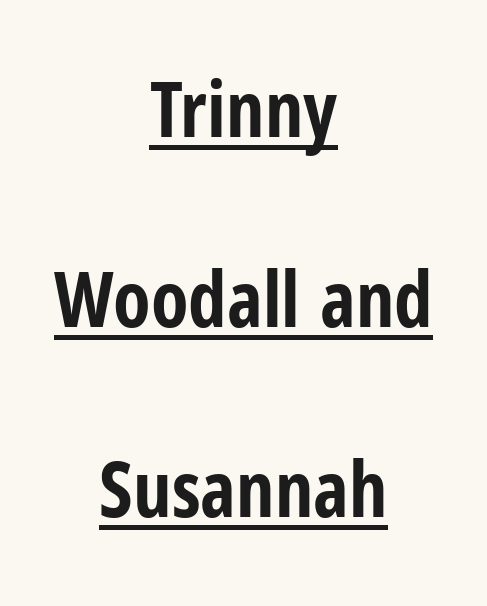
The image shows 77 px bold, condensed sans-serif type, upright; set centered, loose line spacing (2.47x), normal letter spacing, underlined; low stroke contrast and a medium x-height.
